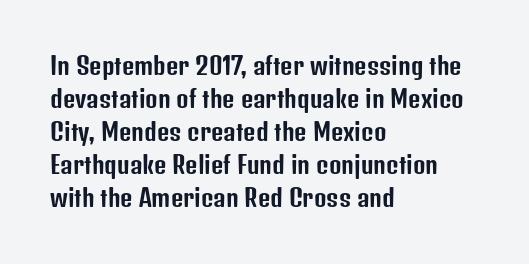
{"italic": "no", "underline": "no", "align": "left", "line_spacing": "normal", "line_spacing_ratio": 1.38, "letter_spacing": "normal", "letter_spacing_em": 0.0, "glyph_px": 24}
